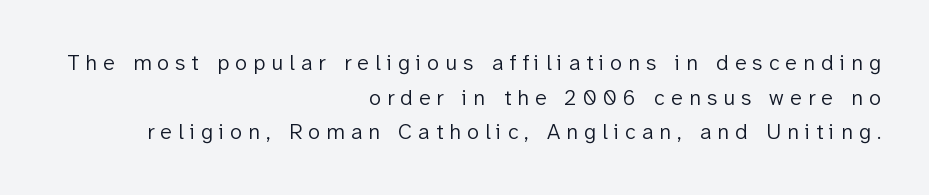
{"italic": "no", "bold": "no", "underline": "no", "align": "right", "line_spacing": "normal", "line_spacing_ratio": 1.57, "letter_spacing": "wide", "letter_spacing_em": 0.28, "glyph_px": 22}
